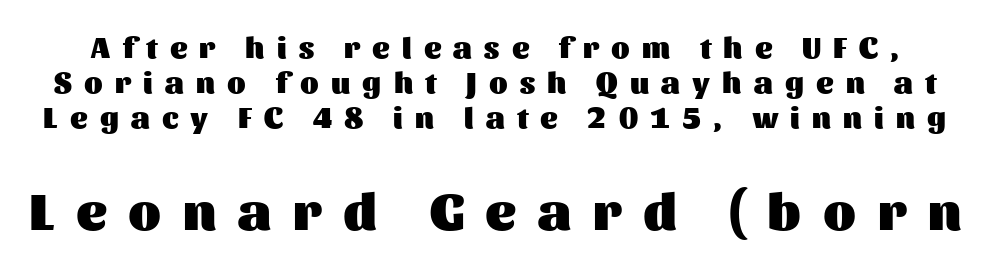
The image shows 53 px heavy sans-serif type, upright; set line spacing 1.17x, unusually wide letter spacing (+0.41 em), not underlined; the second (bottom) block is 1.77x larger; medium stroke contrast and a medium x-height.
